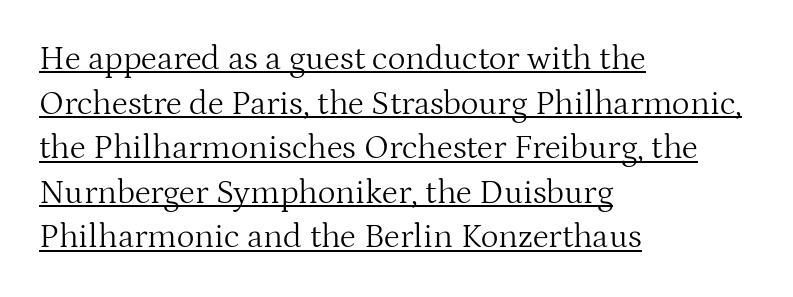
Q: Is the text bold? A: No.
Q: Is the text italic (slanted)? A: No, it is upright.
Q: Is the typeface a serif or a sans-serif typeface? A: Serif.
Q: Is the text underlined? A: Yes.
Q: How is the paragraph aligned? A: Left-aligned.
Q: Is the spacing between letters normal or unusually wide? A: Normal.
Q: Is the spacing between lines tight, normal or loose? A: Normal.
Q: Width (condensed, normal, or wide)? A: Normal.
Q: Stroke contrast? A: Medium.
Q: x-height? A: Medium.
Q: Monospaced? A: No.
